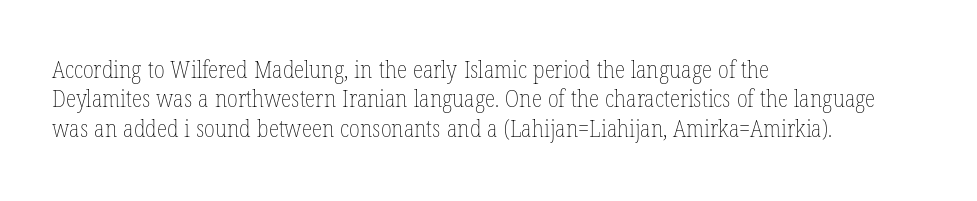
Notice how the stems are strictly vertical — no italics here. Standard letterfit; no display-style spreading of the glyphs. The space beneath each line is pristine and unruled. Counters stay open thanks to moderate or lighter strokes. A classic flush-left, rag-right setting is used for this passage.
